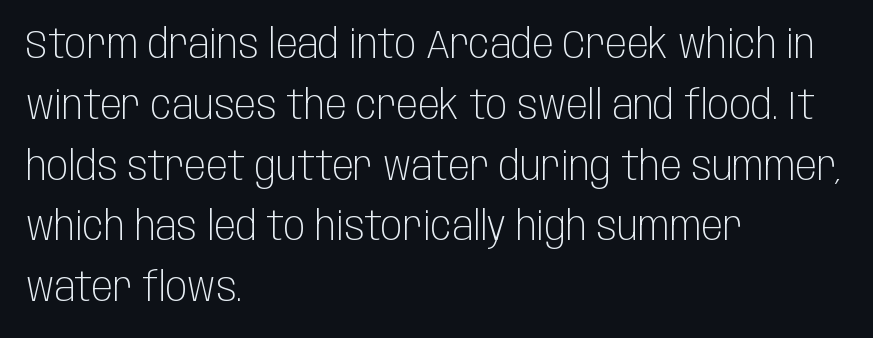
{"serif": "no", "italic": "no", "bold": "no", "weight": "light", "width": "condensed", "stroke_contrast": "low", "x_height": "large", "monospaced": "no", "underline": "no", "align": "left", "line_spacing": "normal", "line_spacing_ratio": 1.52, "letter_spacing": "normal", "letter_spacing_em": 0.0, "glyph_px": 40}
